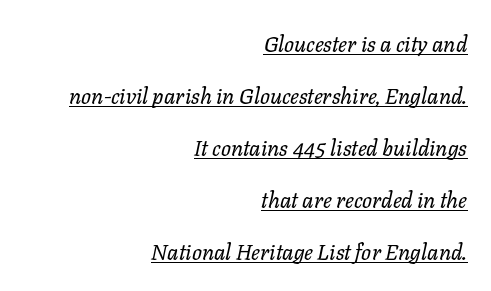
The image shows 22 px text type, italic (leaning right); set right-aligned, loose line spacing (2.36x), normal letter spacing, underlined.
